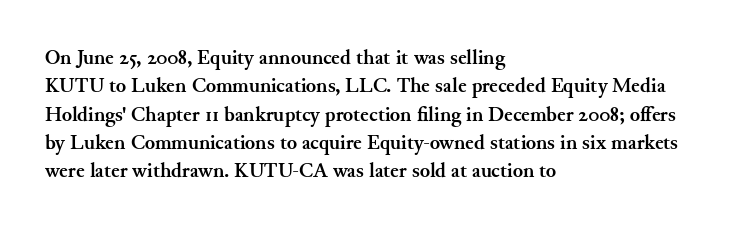
The image shows 21 px bold type, upright; set left-aligned, normal line spacing (1.35x), normal letter spacing, not underlined.
